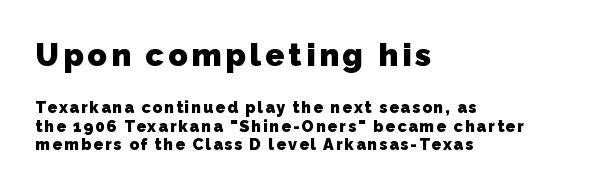
Q: Is the text bold? A: Yes.
Q: Is the typeface a serif or a sans-serif typeface? A: Sans-serif.
Q: Is the text underlined? A: No.
Q: How is the paragraph aligned? A: Left-aligned.
Q: Is the spacing between lines tight, normal or loose? A: Tight.
Q: Which block of text is set in a larger size, the first (top) or the second (bottom)? A: The first (top) one.
Q: Width (condensed, normal, or wide)? A: Normal.
Q: Stroke contrast? A: Low.
Q: x-height? A: Medium.
Q: Monospaced? A: No.
